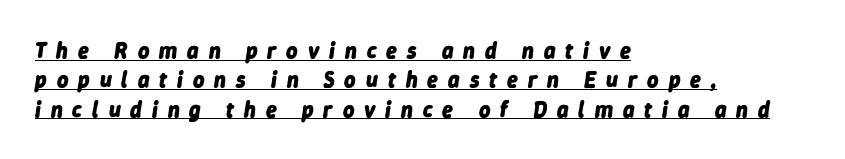
Q: Is the text bold? A: Yes.
Q: Is the text italic (slanted)? A: Yes, it leans right by about 9 degrees.
Q: Is the text underlined? A: Yes.
Q: How is the paragraph aligned? A: Left-aligned.
Q: Is the spacing between letters normal or unusually wide? A: Unusually wide.
Q: Is the spacing between lines tight, normal or loose? A: Normal.
